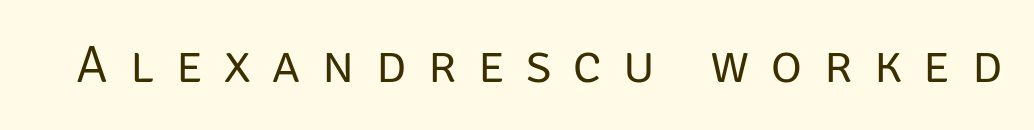
{"serif": "no", "italic": "no", "bold": "no", "weight": "regular", "width": "normal", "stroke_contrast": "low", "x_height": "large", "monospaced": "no", "underline": "no", "letter_spacing": "wide", "letter_spacing_em": 0.41, "glyph_px": 53}
